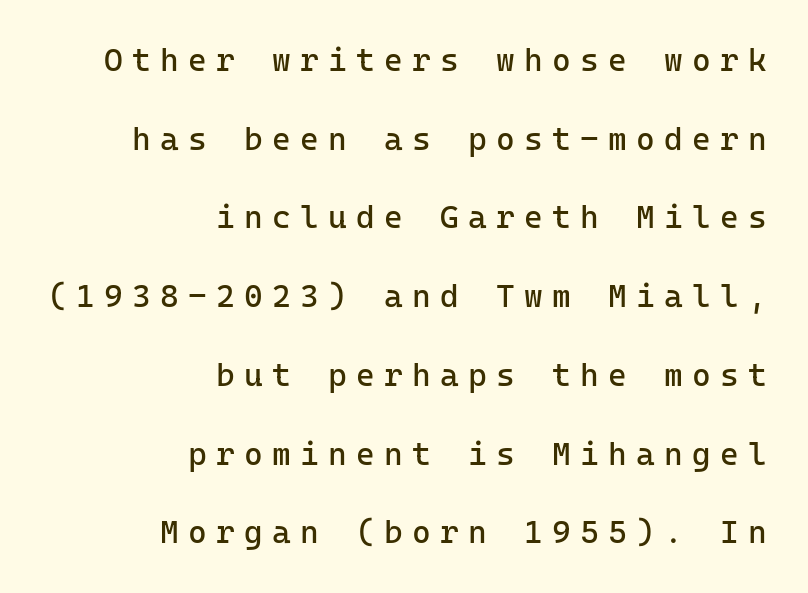
The image shows 32 px regular-weight sans-serif type, upright; set right-aligned, loose line spacing (2.46x), unusually wide letter spacing (+0.29 em), not underlined; low stroke contrast and a medium x-height.
